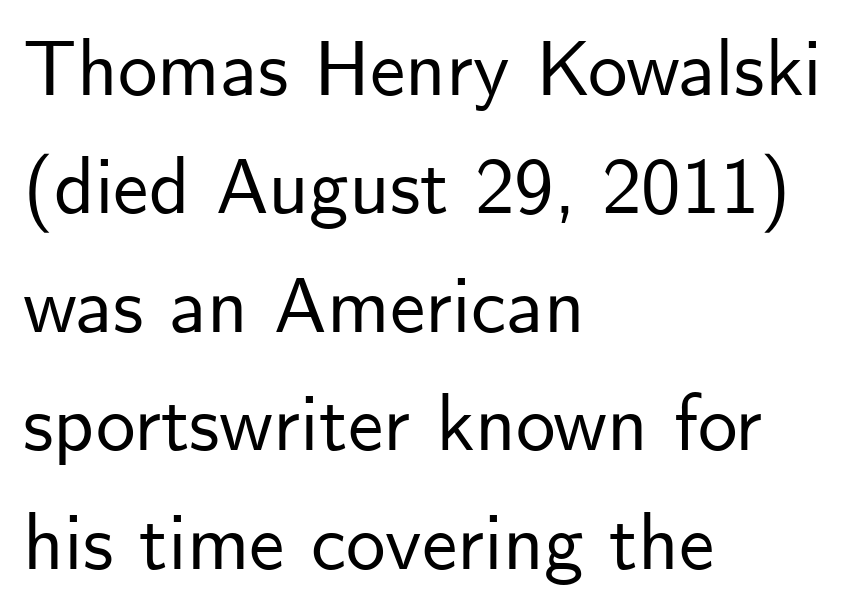
The image shows 79 px sans-serif type, upright; set left-aligned, normal line spacing (1.5x), normal letter spacing, not underlined; low stroke contrast and a small x-height.
